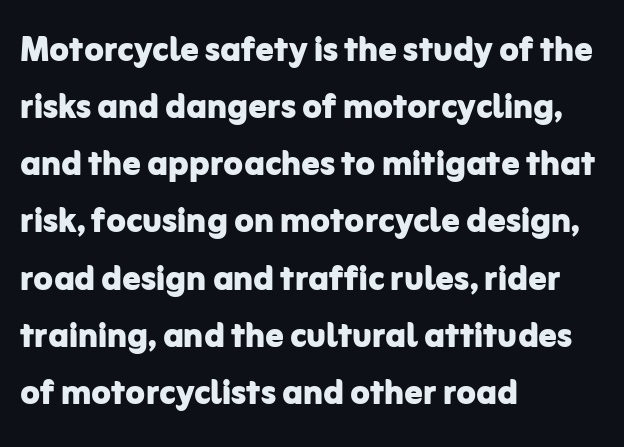
The image shows 45 px bold sans-serif type, upright; set left-aligned, normal line spacing (1.27x), normal letter spacing, not underlined; low stroke contrast and a medium x-height.
